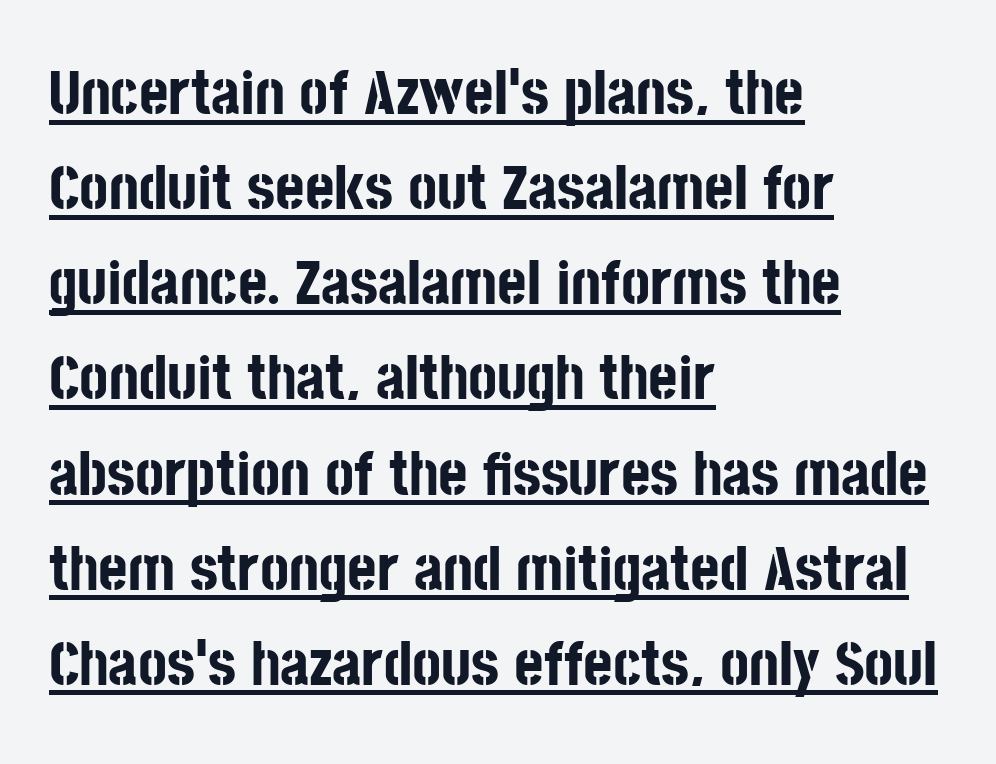
{"serif": "no", "italic": "no", "bold": "yes", "weight": "bold", "width": "condensed", "stroke_contrast": "low", "x_height": "large", "monospaced": "no", "underline": "yes", "align": "left", "line_spacing": "normal", "line_spacing_ratio": 1.51, "letter_spacing": "normal", "letter_spacing_em": 0.0, "glyph_px": 63}
